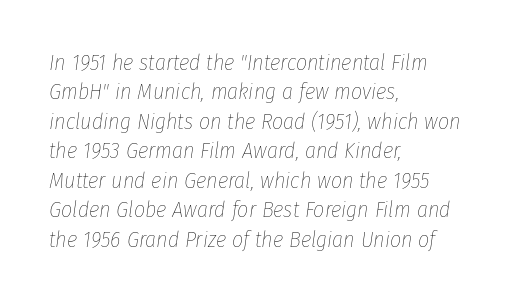
Q: Is the text bold? A: No.
Q: Is the text italic (slanted)? A: Yes, it leans right by about 8 degrees.
Q: Is the text underlined? A: No.
Q: How is the paragraph aligned? A: Left-aligned.
Q: Is the spacing between letters normal or unusually wide? A: Normal.
Q: Is the spacing between lines tight, normal or loose? A: Normal.
